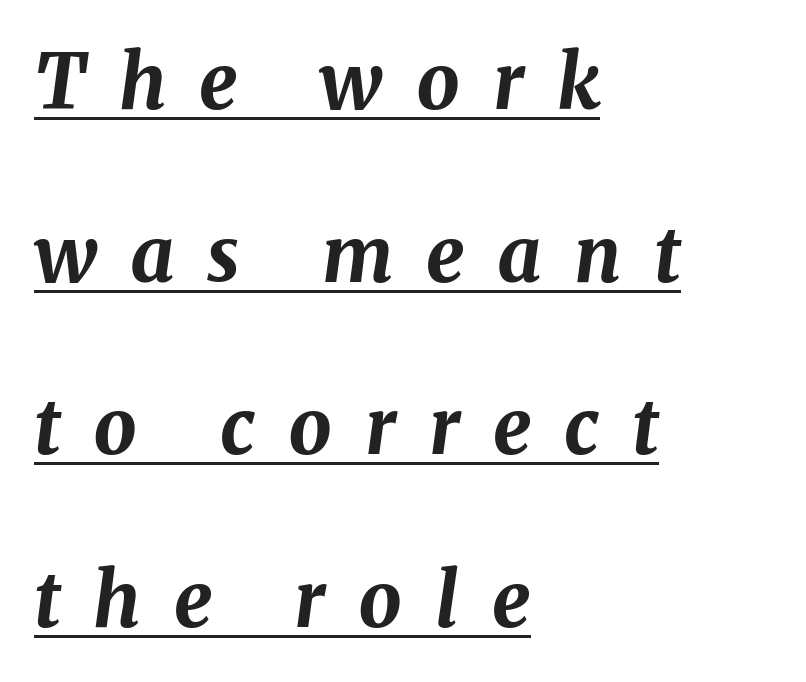
Compared with ordinary roman type, these characters are visibly tilted. Whoever set this chose breathing room over compactness in the vertical rhythm. A rule runs beneath these lines of type. You could not count columns in this text — the font is proportionally spaced.
